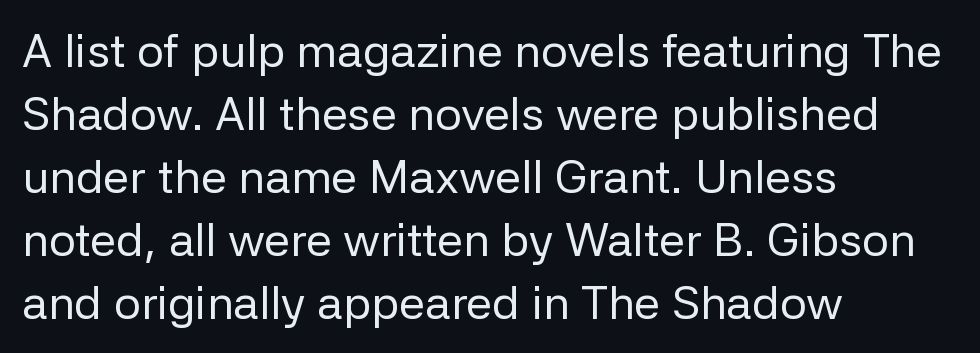
Q: Is the text bold? A: No.
Q: Is the text italic (slanted)? A: No, it is upright.
Q: Is the typeface a serif or a sans-serif typeface? A: Sans-serif.
Q: Is the text underlined? A: No.
Q: How is the paragraph aligned? A: Left-aligned.
Q: Is the spacing between letters normal or unusually wide? A: Normal.
Q: Is the spacing between lines tight, normal or loose? A: Normal.
Q: Width (condensed, normal, or wide)? A: Normal.
Q: Stroke contrast? A: Low.
Q: x-height? A: Medium.
Q: Monospaced? A: No.
